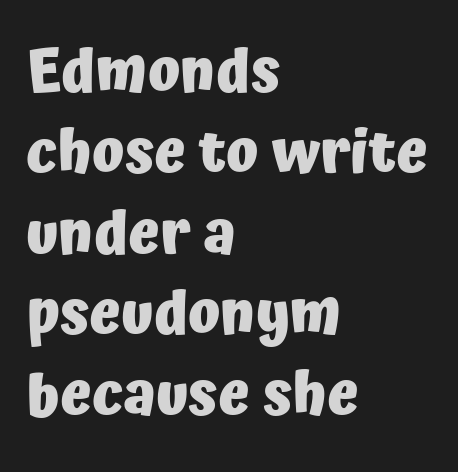
The image shows 59 px heavy sans-serif type, upright; set left-aligned, normal line spacing (1.37x), normal letter spacing, not underlined; low stroke contrast and a medium x-height.
